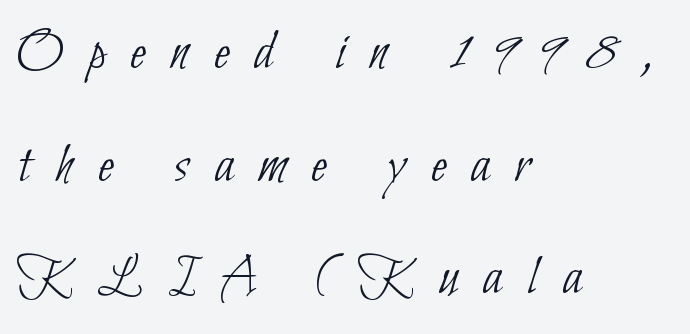
Q: Is the text bold? A: No.
Q: Is the typeface a serif or a sans-serif typeface? A: Sans-serif.
Q: Is the text underlined? A: No.
Q: How is the paragraph aligned? A: Left-aligned.
Q: Is the spacing between letters normal or unusually wide? A: Unusually wide.
Q: Is the spacing between lines tight, normal or loose? A: Loose.
Q: Width (condensed, normal, or wide)? A: Condensed.
Q: Stroke contrast? A: Low.
Q: x-height? A: Small.
Q: Monospaced? A: No.
